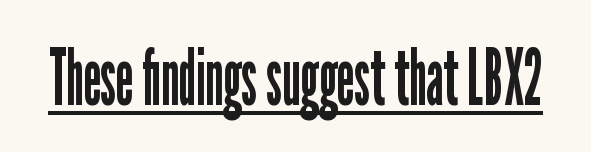
{"serif": "no", "italic": "no", "bold": "no", "weight": "regular", "width": "condensed", "stroke_contrast": "low", "x_height": "medium", "monospaced": "no", "underline": "yes", "letter_spacing": "normal", "letter_spacing_em": 0.0, "glyph_px": 79}
